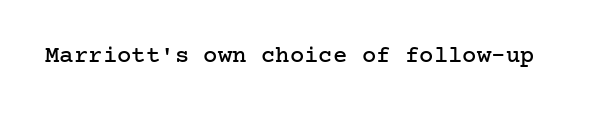
{"italic": "no", "underline": "no", "letter_spacing": "normal", "letter_spacing_em": 0.0, "glyph_px": 24}
